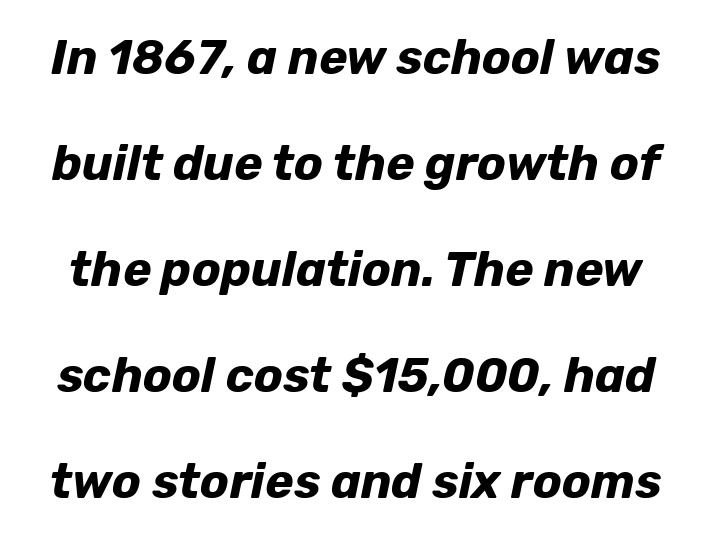
Q: Is the text bold? A: Yes.
Q: Is the text italic (slanted)? A: Yes, it leans right by about 12 degrees.
Q: Is the text underlined? A: No.
Q: Is the spacing between letters normal or unusually wide? A: Normal.
Q: Is the spacing between lines tight, normal or loose? A: Loose.
Q: Width (condensed, normal, or wide)? A: Normal.
Q: Stroke contrast? A: Low.
Q: x-height? A: Medium.
Q: Monospaced? A: No.
